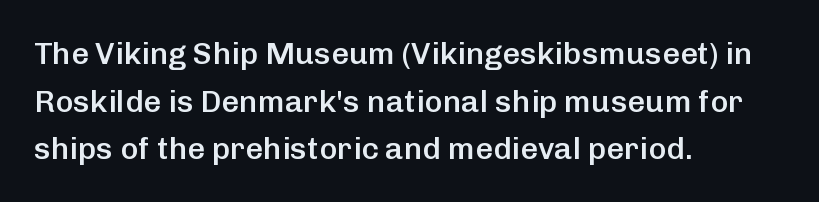
Q: Is the text bold? A: Semi-bold.
Q: Is the text italic (slanted)? A: No, it is upright.
Q: Is the typeface a serif or a sans-serif typeface? A: Sans-serif.
Q: Is the text underlined? A: No.
Q: How is the paragraph aligned? A: Left-aligned.
Q: Is the spacing between letters normal or unusually wide? A: Normal.
Q: Is the spacing between lines tight, normal or loose? A: Normal.
Q: Width (condensed, normal, or wide)? A: Normal.
Q: Stroke contrast? A: Low.
Q: x-height? A: Medium.
Q: Monospaced? A: No.
